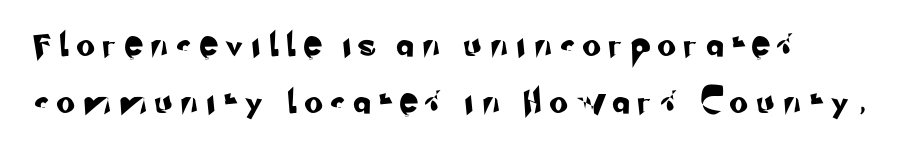
{"underline": "no", "align": "left", "line_spacing": "loose", "line_spacing_ratio": 2.46, "letter_spacing": "wide", "letter_spacing_em": 0.48, "glyph_px": 23}
